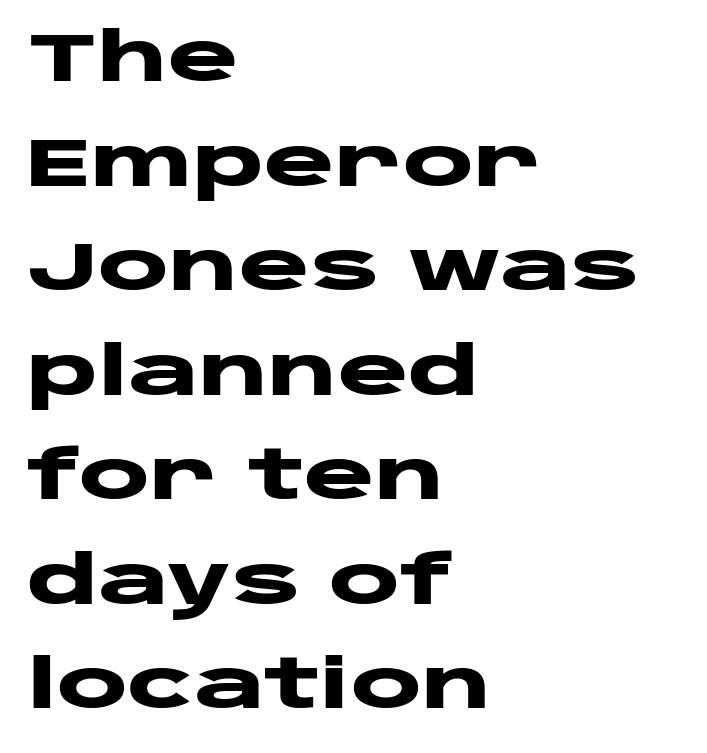
Notice how the passage keeps a crisp vertical edge on the left only. Unmarked baselines from the first word to the last. Do the characters align in a grid? No, the font is proportional. The characters look thick and weighty, a clear bold.
